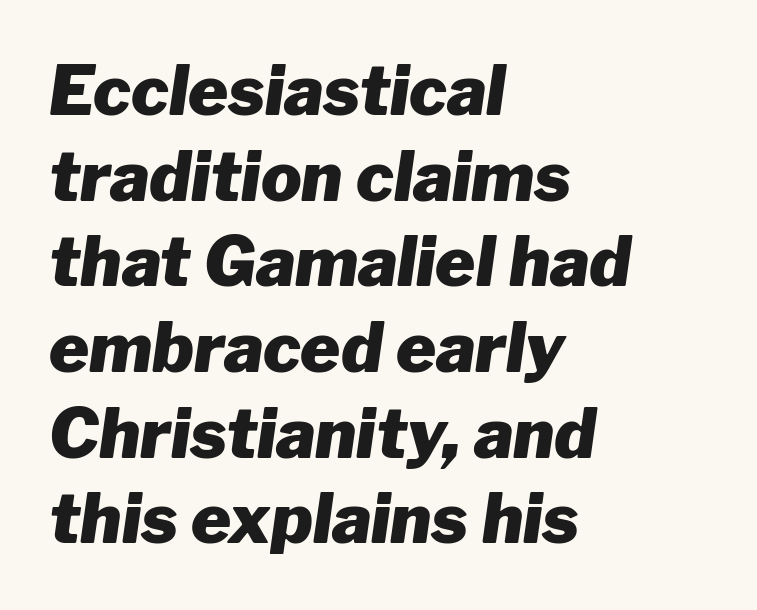
Its strokes are broad and dark, the hallmark of bold type. If you measured baseline to baseline, you'd find a middling distance. Words float on clear page, feet unadorned. Does extra space separate the letters? No, they use regular spacing. Does the copy run flush right? No — it runs flush left.
